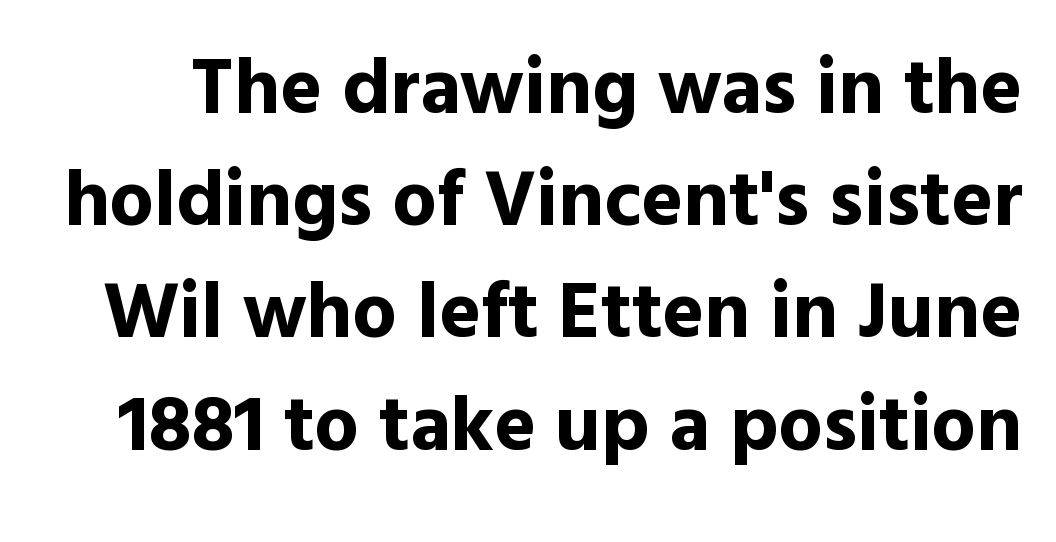
{"serif": "no", "italic": "no", "bold": "yes", "weight": "bold", "width": "normal", "x_height": "medium", "monospaced": "no", "underline": "no", "line_spacing": "normal", "line_spacing_ratio": 1.42, "letter_spacing": "normal", "letter_spacing_em": 0.0, "glyph_px": 79}
